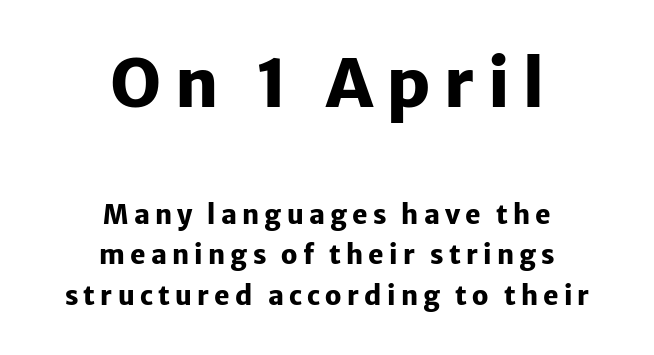
The image shows 66 px heavy sans-serif type, upright; set centered, normal line spacing (1.56x), unusually wide letter spacing (+0.2 em), not underlined; the first (top) block is 2.54x larger; low stroke contrast and a medium x-height.
